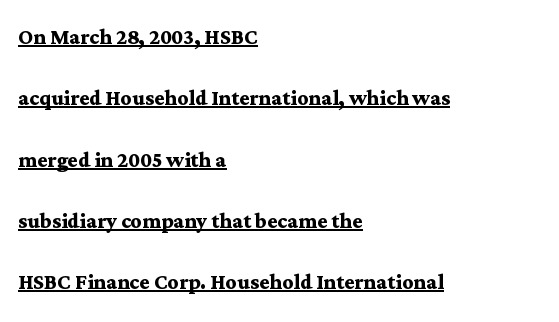
The image shows 27 px bold type, upright; set left-aligned, loose line spacing (2.27x), normal letter spacing, underlined.
